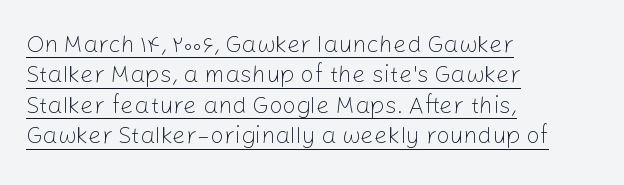
The sample's only ornament is a line tracing under the words. Look at the tracking — it's just the regular setting, nothing added. One-word summary of the alignment: left. No chunkiness to these letters — they're not bold. One glance says typical: line gaps are just what's usual.
